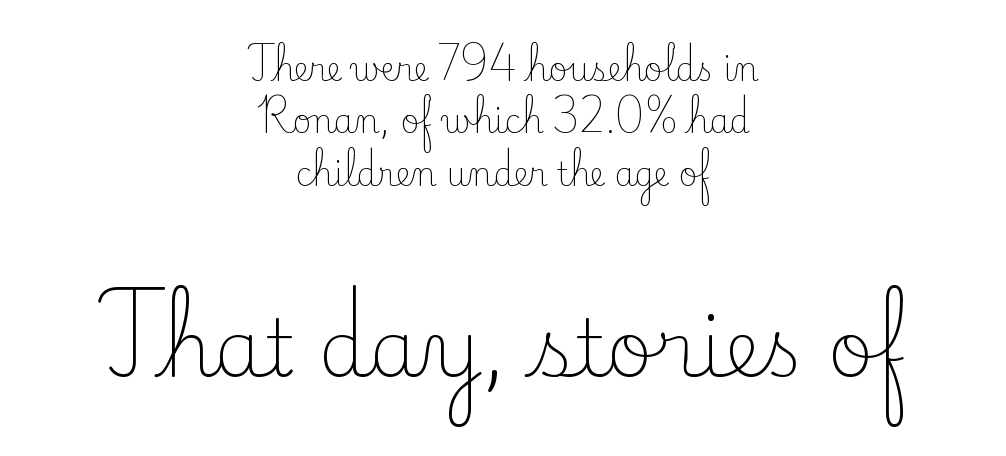
{"serif": "yes", "italic": "no", "bold": "no", "weight": "light", "width": "normal", "stroke_contrast": "low", "x_height": "small", "monospaced": "no", "underline": "no", "align": "center", "line_spacing": "normal", "line_spacing_ratio": 1.64, "letter_spacing": "normal", "letter_spacing_em": 0.0, "larger_block": "second", "size_ratio": 2.47, "glyph_px": 79}
